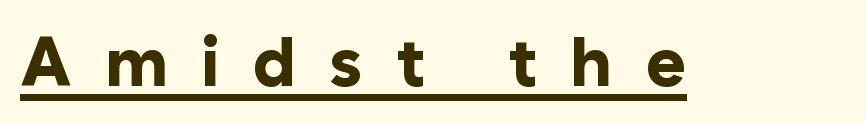
Emphasis by weight is at full strength: bold. The typography opts for an upright posture over an oblique one. Compared with undecorated copy, this sample adds a rule below the words. The letters advance in unequal steps, a hallmark of proportional type. The rendering shows plain stroke endings on the letterforms — a sans-serif design. What stands out about the letter spacing? Its width — letters are far apart.
